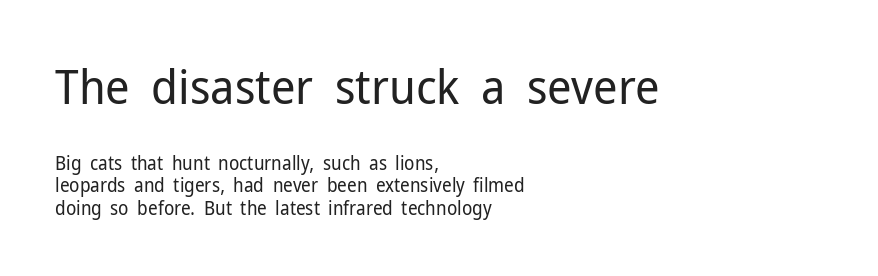
Serifs: no, the terminals of the letterforms are clean. Do the letters lean? They stand straight. Caption: face not bold, strokes unweighted. This layout puts the oversized block above and the modest block below. The paragraph shown leans on its left margin. Think of a printed novel: that variable character pitch is what you see here.
